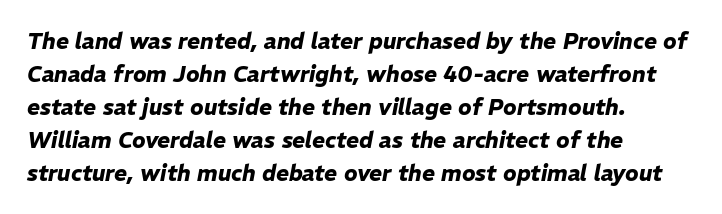
{"italic": "yes", "lean": "right", "slant_degrees": 11, "bold": "yes", "underline": "no", "align": "left", "line_spacing": "normal", "line_spacing_ratio": 1.5, "letter_spacing": "normal", "letter_spacing_em": 0.0, "glyph_px": 22}
